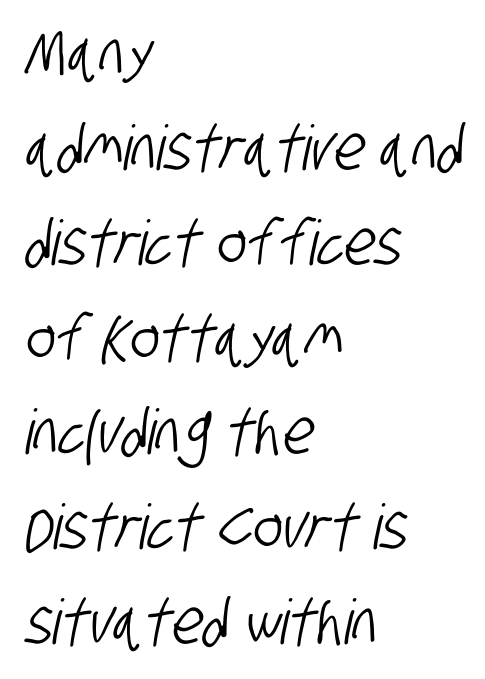
The image shows 62 px condensed sans-serif type; set left-aligned, normal line spacing (1.53x), normal letter spacing, not underlined; low stroke contrast and a large x-height.
